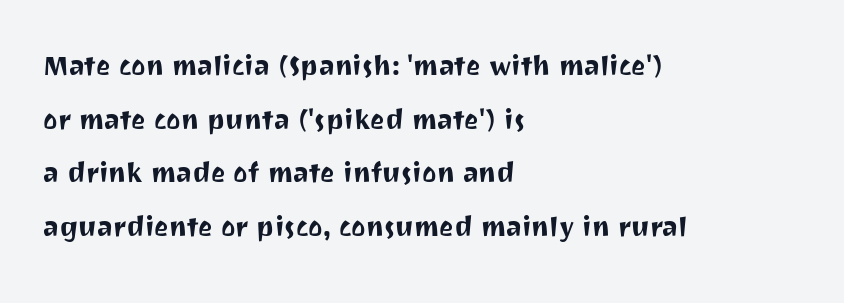
Q: Is the text italic (slanted)? A: No, it is upright.
Q: Is the typeface a serif or a sans-serif typeface? A: Sans-serif.
Q: Is the text underlined? A: No.
Q: How is the paragraph aligned? A: Left-aligned.
Q: Is the spacing between letters normal or unusually wide? A: Normal.
Q: Is the spacing between lines tight, normal or loose? A: Normal.
Q: Width (condensed, normal, or wide)? A: Normal.
Q: Stroke contrast? A: Medium.
Q: x-height? A: Medium.
Q: Monospaced? A: No.
